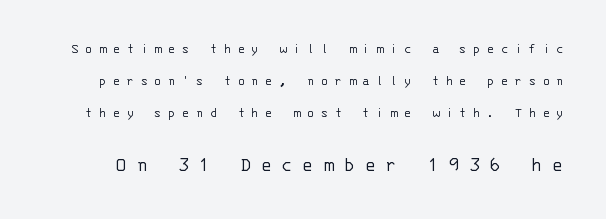
The image shows 21 px text type, upright; set loose line spacing (2.29x), unusually wide letter spacing (+0.45 em), not underlined; the second (bottom) block is 1.5x larger.
